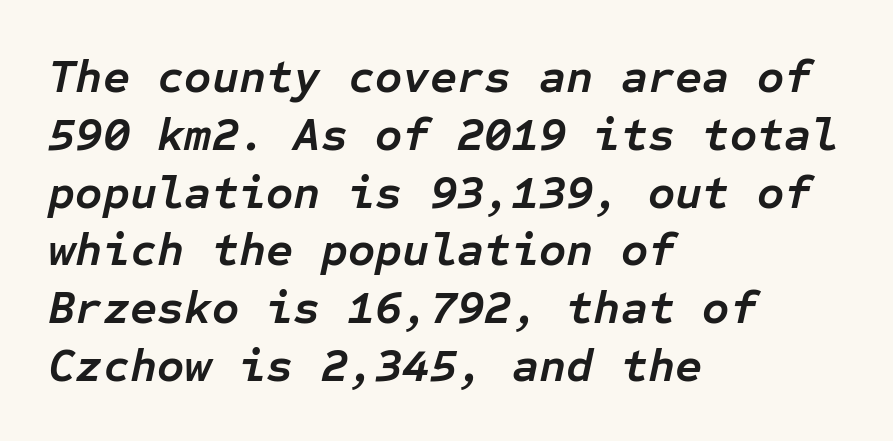
Q: Is the text bold? A: Yes.
Q: Is the text italic (slanted)? A: Yes, it leans right by about 12 degrees.
Q: Is the text underlined? A: No.
Q: How is the paragraph aligned? A: Left-aligned.
Q: Is the spacing between letters normal or unusually wide? A: Normal.
Q: Width (condensed, normal, or wide)? A: Normal.
Q: Stroke contrast? A: Low.
Q: x-height? A: Medium.
Q: Monospaced? A: Yes.
